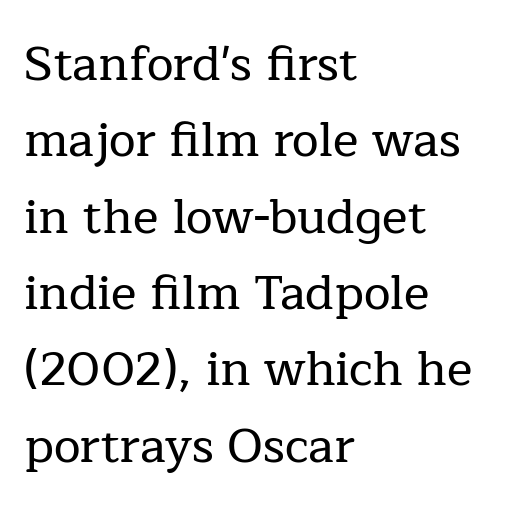
This is the regular roman posture of the typeface. Any mark beneath the type? The region is blank. Compared with typical paragraphs, the rows here are spaced about the same. Tracking here is standard; glyphs follow each other at the usual distance. Leftover space on each line is placed entirely after the last word. You can tell from the footed stems that serif type was used.
